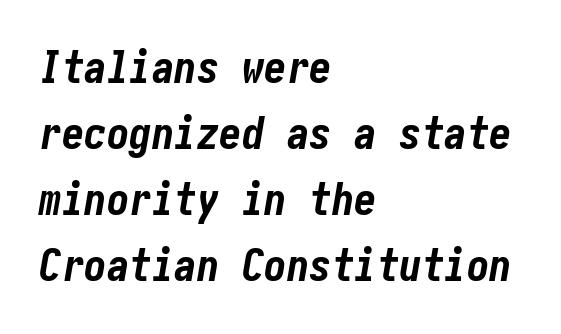
Does extra space separate the letters? No, they use regular spacing. The paragraph shown leans on its left margin. The passage shown is emphatically bold. The specimen omits any rule beneath the text block's lines. Summary of vertical rhythm: regular, with standard interline spacing.
